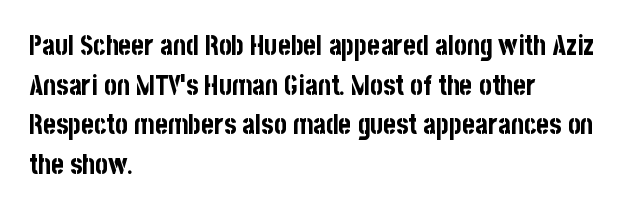
The glyphs are unaccompanied by any horizontal stroke below them. The characters look thick and weighty, a clear bold. Horizontally, the lines are justified to the leading edge only. Successive baselines arrive at the customary interval. Ordinary non-slanted type is in use.
